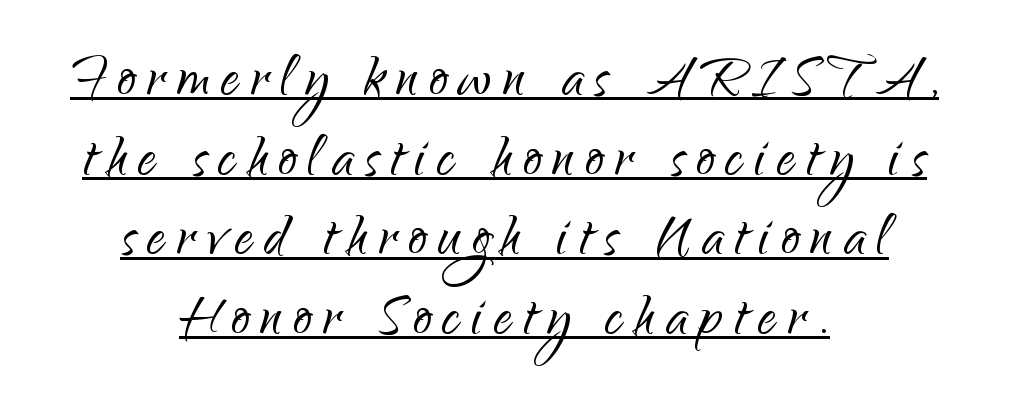
{"serif": "no", "bold": "no", "weight": "light", "width": "normal", "stroke_contrast": "low", "x_height": "small", "monospaced": "no", "underline": "yes", "align": "center", "line_spacing": "tight", "line_spacing_ratio": 1.09, "glyph_px": 73}
